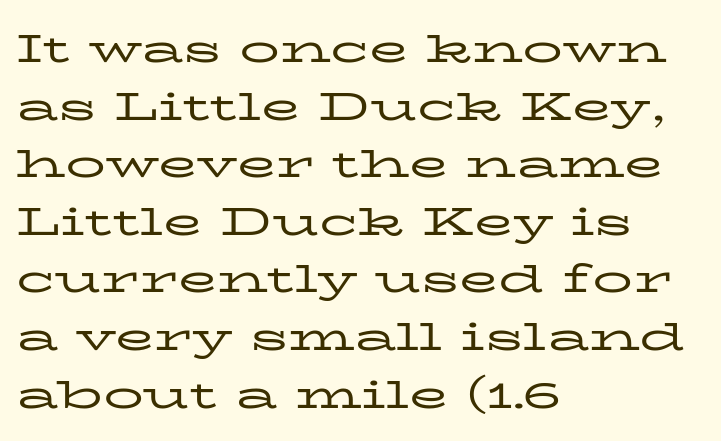
The image shows 40 px regular-weight, wide serif type, upright; set left-aligned, normal line spacing (1.44x), normal letter spacing, not underlined; low stroke contrast and a medium x-height.
